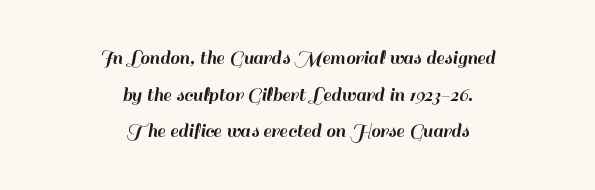
The image shows 21 px text type; set centered, line spacing 1.75x, normal letter spacing, not underlined.
